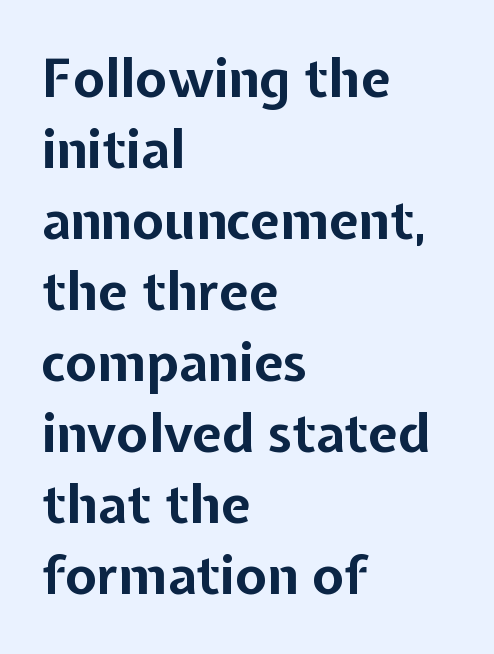
Q: Is the text bold? A: Yes.
Q: Is the text italic (slanted)? A: No, it is upright.
Q: Is the typeface a serif or a sans-serif typeface? A: Sans-serif.
Q: Is the text underlined? A: No.
Q: How is the paragraph aligned? A: Left-aligned.
Q: Is the spacing between letters normal or unusually wide? A: Normal.
Q: Is the spacing between lines tight, normal or loose? A: Normal.
Q: Width (condensed, normal, or wide)? A: Normal.
Q: Stroke contrast? A: Low.
Q: x-height? A: Medium.
Q: Monospaced? A: No.
